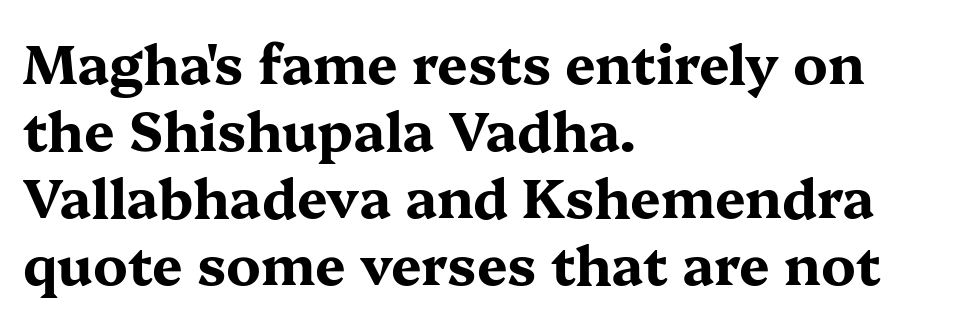
The image shows 54 px bold, wide serif type, upright; set left-aligned, line spacing 1.24x, normal letter spacing, not underlined; medium stroke contrast and a medium x-height.
